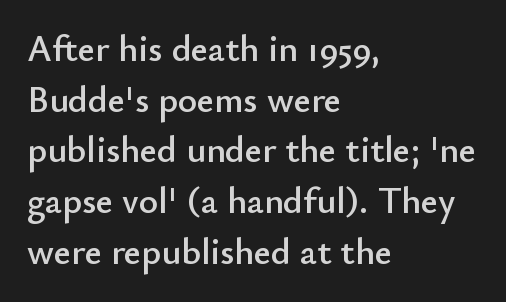
The image shows 37 px sans-serif type, upright; set left-aligned, normal line spacing (1.37x), normal letter spacing, not underlined; low stroke contrast and a small x-height.
